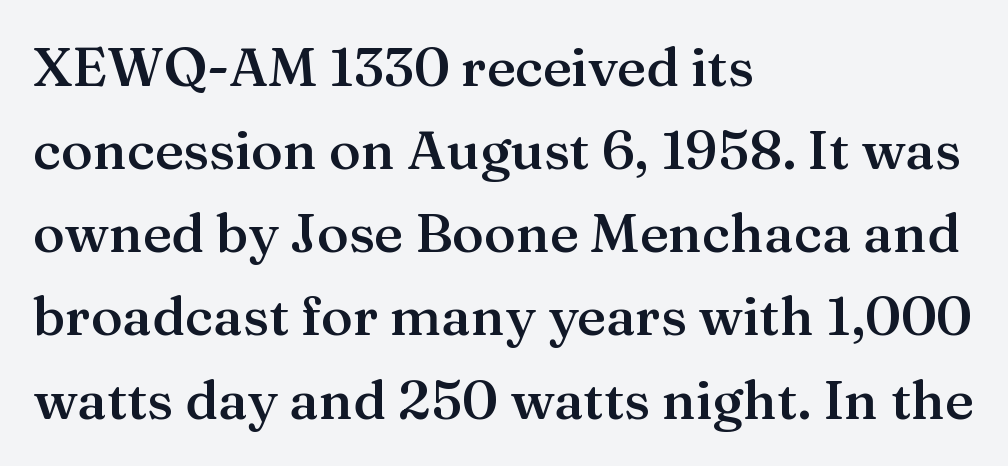
Q: Is the text bold? A: Semi-bold.
Q: Is the text italic (slanted)? A: No, it is upright.
Q: Is the typeface a serif or a sans-serif typeface? A: Serif.
Q: Is the text underlined? A: No.
Q: How is the paragraph aligned? A: Left-aligned.
Q: Is the spacing between letters normal or unusually wide? A: Normal.
Q: Is the spacing between lines tight, normal or loose? A: Normal.
Q: Width (condensed, normal, or wide)? A: Normal.
Q: Stroke contrast? A: Medium.
Q: x-height? A: Medium.
Q: Monospaced? A: No.
